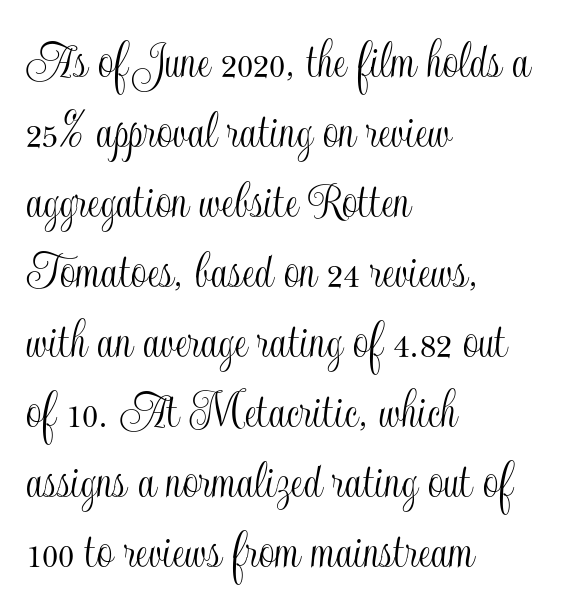
Q: Is the text italic (slanted)? A: Yes.
Q: Is the text underlined? A: No.
Q: How is the paragraph aligned? A: Left-aligned.
Q: Is the spacing between letters normal or unusually wide? A: Normal.
Q: Is the spacing between lines tight, normal or loose? A: Normal.
Q: Width (condensed, normal, or wide)? A: Condensed.
Q: x-height? A: Small.
Q: Monospaced? A: No.
